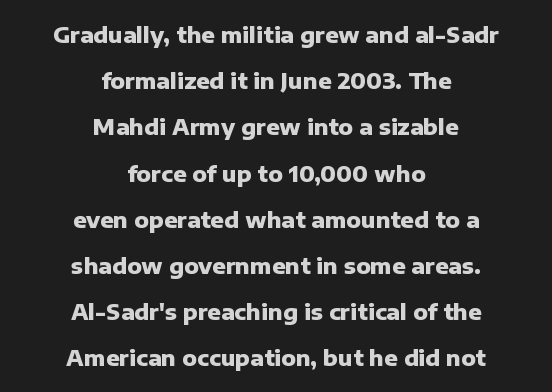
{"italic": "no", "bold": "yes", "underline": "no", "align": "center", "line_spacing": "loose", "line_spacing_ratio": 2.1, "letter_spacing": "normal", "letter_spacing_em": 0.0, "glyph_px": 22}
